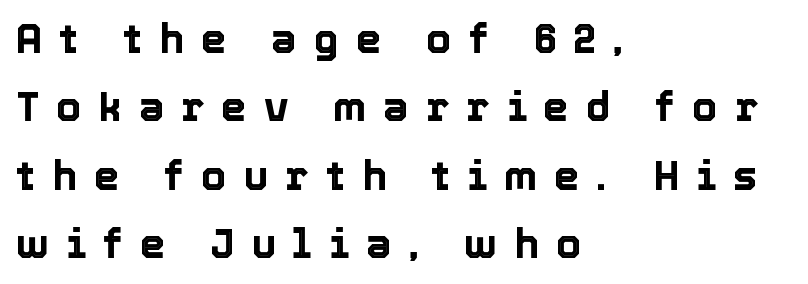
Q: Is the text italic (slanted)? A: No, it is upright.
Q: Is the text underlined? A: No.
Q: How is the paragraph aligned? A: Left-aligned.
Q: Is the spacing between letters normal or unusually wide? A: Unusually wide.
Q: Is the spacing between lines tight, normal or loose? A: Normal.
Q: Width (condensed, normal, or wide)? A: Normal.
Q: x-height? A: Medium.
Q: Monospaced? A: No.
